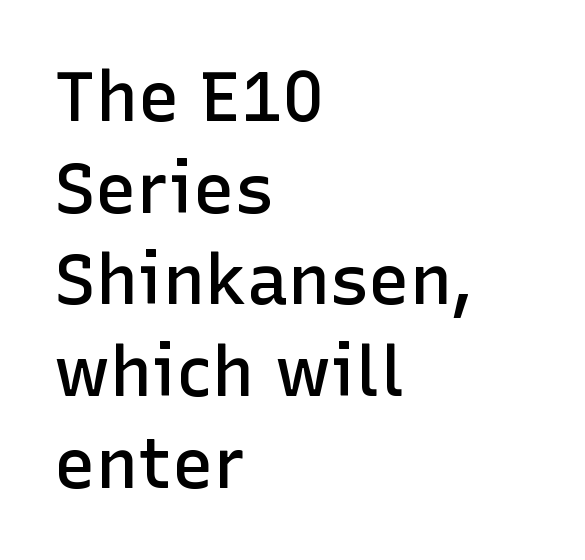
The image shows 70 px semibold sans-serif type, upright; set left-aligned, normal line spacing (1.31x), normal letter spacing, not underlined; low stroke contrast and a medium x-height.
